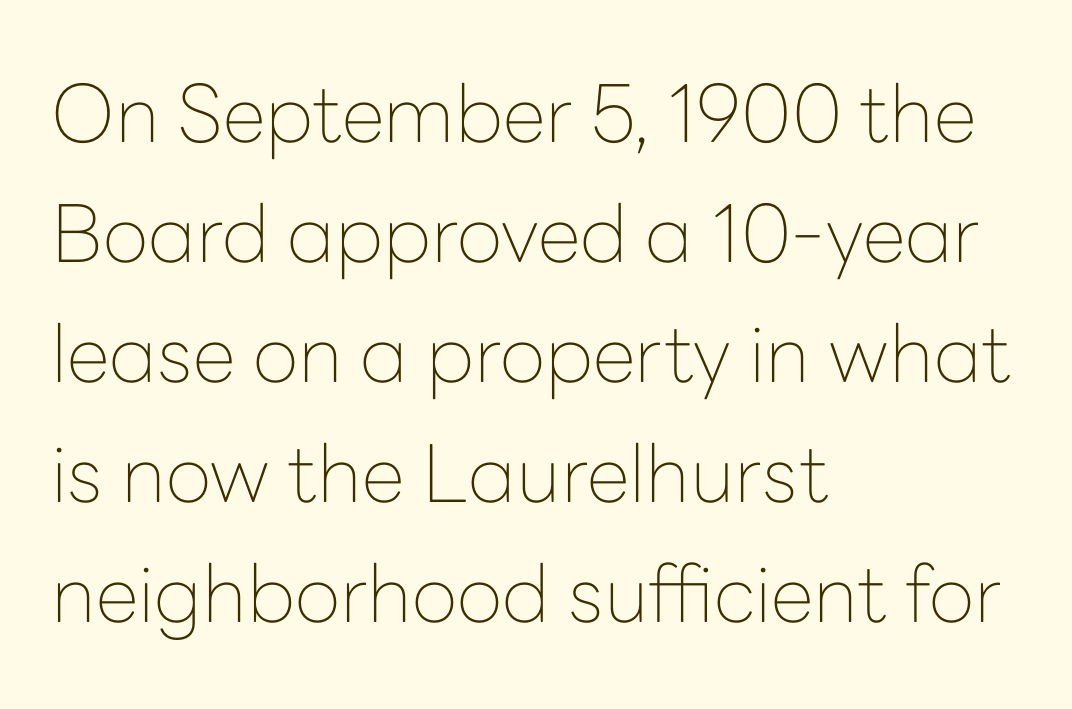
Regular leading. Alignment: flush left. Each letter keeps its own natural width here, so spacing adapts to shape. A quiet, ordinary-to-light weight characterises the typeface. In terms of letterspacing, this is plain default setting.
